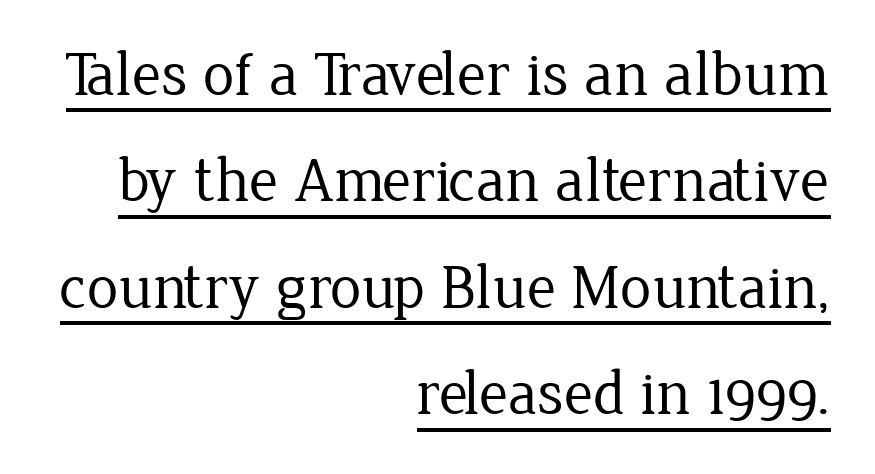
A typesetter would call this proportional, since set widths differ per character. The face used here is seriffed, in the tradition of book romans. Notice how the passage keeps a crisp vertical edge on the right only. Each line of the rendering has a horizontal stroke beneath the glyphs. The strokes carry an ordinary text weight at most. A roman cut, with each character standing at attention.
